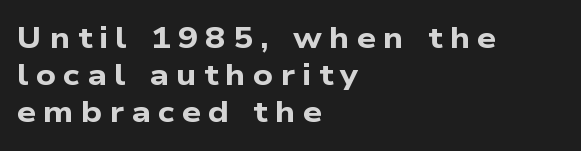
The image shows 30 px bold, wide sans-serif type; set left-aligned, line spacing 1.24x, unusually wide letter spacing (+0.24 em), not underlined; low stroke contrast and a medium x-height.
